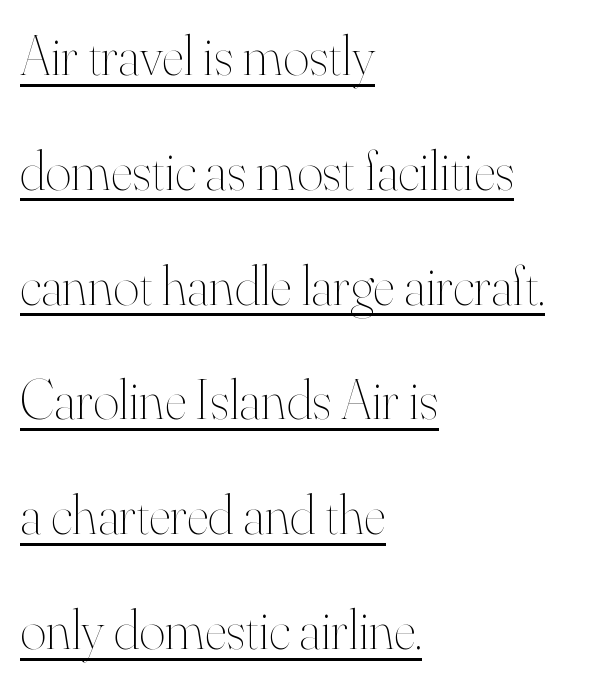
The image shows 56 px thin type, upright; set left-aligned, loose line spacing (2.05x), normal letter spacing, underlined; high stroke contrast and a small x-height.
